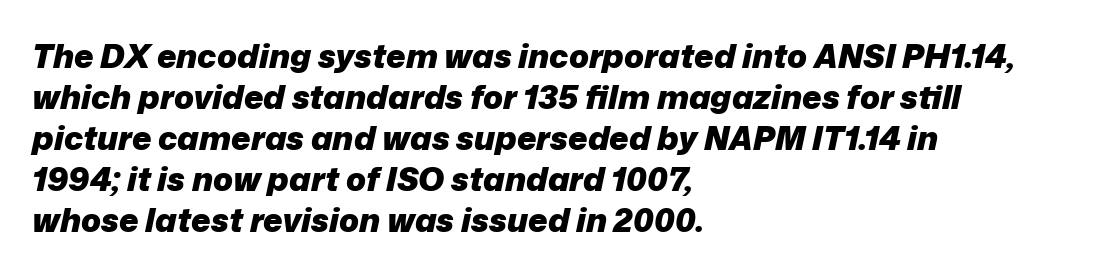
The image shows 33 px heavy type, italic (leaning right); set left-aligned, line spacing 1.24x, normal letter spacing, not underlined; low stroke contrast and a medium x-height.
